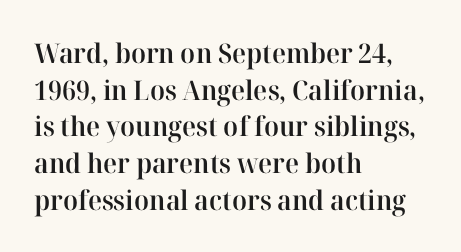
The image shows 27 px text type, upright; set left-aligned, normal line spacing (1.36x), normal letter spacing, not underlined.
